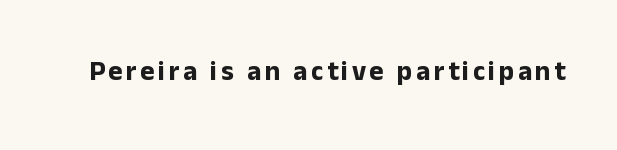
Q: Is the text bold? A: Yes.
Q: Is the text italic (slanted)? A: No, it is upright.
Q: Is the text underlined? A: No.
